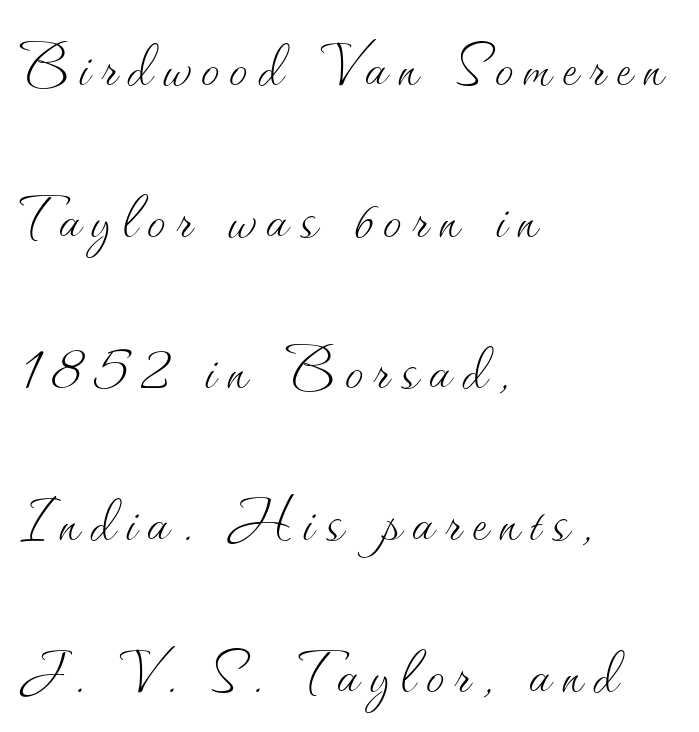
Q: Is the text bold? A: No.
Q: Is the text italic (slanted)? A: Yes.
Q: Is the text underlined? A: No.
Q: How is the paragraph aligned? A: Left-aligned.
Q: Is the spacing between lines tight, normal or loose? A: Loose.
Q: Width (condensed, normal, or wide)? A: Normal.
Q: Stroke contrast? A: Medium.
Q: x-height? A: Small.
Q: Monospaced? A: No.
